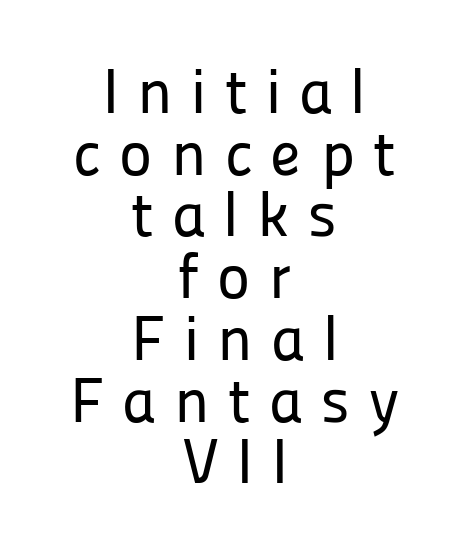
Q: Is the text italic (slanted)? A: No, it is upright.
Q: Is the typeface a serif or a sans-serif typeface? A: Sans-serif.
Q: Is the text underlined? A: No.
Q: How is the paragraph aligned? A: Centered.
Q: Is the spacing between letters normal or unusually wide? A: Unusually wide.
Q: Is the spacing between lines tight, normal or loose? A: Tight.
Q: Width (condensed, normal, or wide)? A: Normal.
Q: Stroke contrast? A: Low.
Q: x-height? A: Medium.
Q: Monospaced? A: No.
